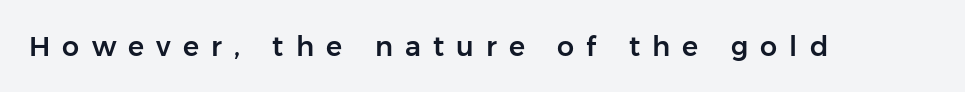
Underlining? Definitely not there. The gaps between neighbouring characters are conspicuously large. Nope, not italic — everything's standing straight.
